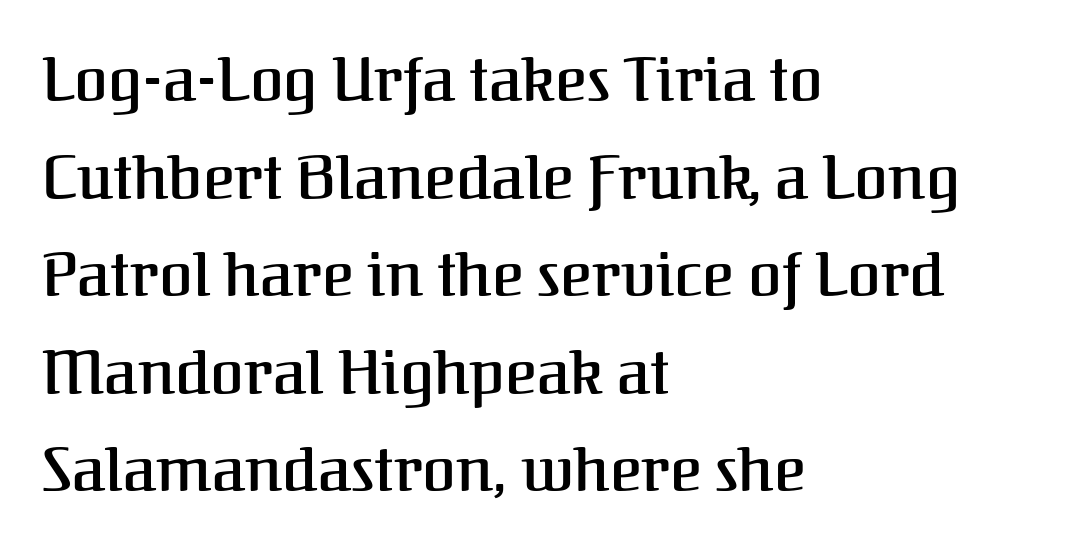
{"serif": "yes", "italic": "no", "width": "normal", "stroke_contrast": "medium", "x_height": "medium", "monospaced": "no", "underline": "no", "align": "left", "line_spacing": "normal", "line_spacing_ratio": 1.6, "letter_spacing": "normal", "letter_spacing_em": 0.0, "glyph_px": 61}
